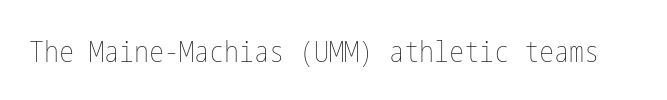
The gap between lines stays unmarked. A typesetter would call this zero additional tracking. If you drew a line through each stem, it would be perfectly vertical. On a weight scale, this lands at 450 or below.
